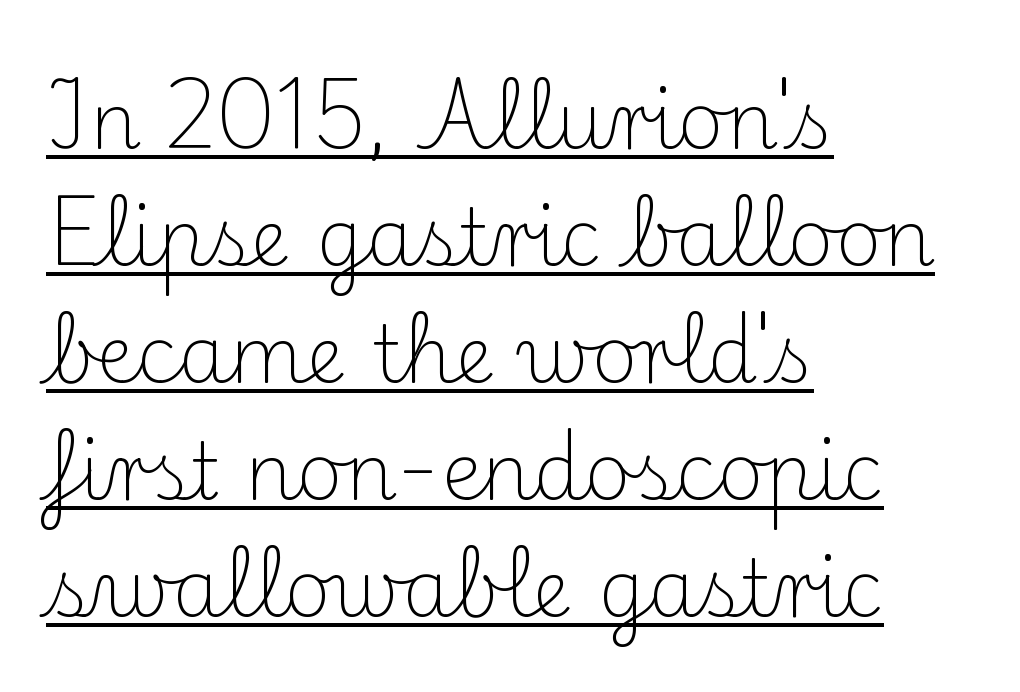
Does extra space separate the letters? No, they use regular spacing. Where is the straight margin? On the left. The passage shown stacks its lines at a standard gap. The font's upright variant was chosen for this text. To sum up the face: it has serifs.
